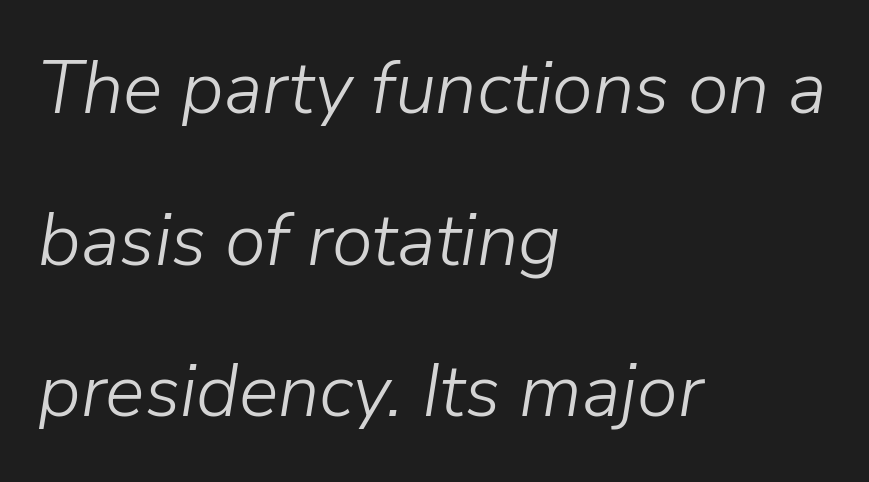
What stands out about the letter spacing? Nothing — it is the standard amount. A classic flush-left, rag-right setting is used for this passage. Is this a fixed-width face? No — the glyphs have proportional, varying widths. Horizontal bands of white between lines are thick stripes. The cut favours lightness, reaching ordinary text weight at its darkest. Honestly, there is no underline to notice here at all.
